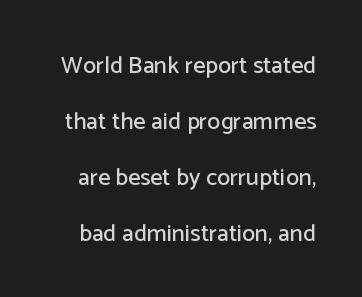
A clean baseline with only descenders dipping below it. Every character sits straight up, as roman type does. Interline gaps are noticeably wide in this sample. Inter-character spacing is left at the font's built-in metrics.
